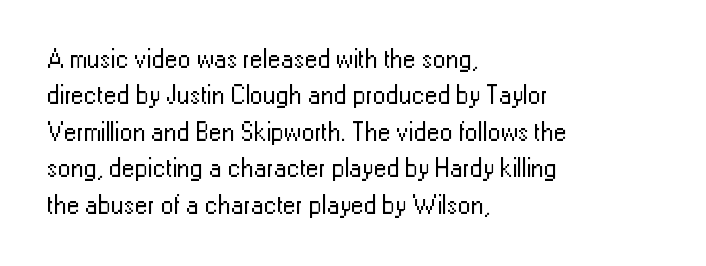
Short and long lines alike share a common starting point at left. The typeface has the unassuming heft of standard copy or less. Is the letter spacing exaggerated? No — it looks like the ordinary default. Has an underline been added? It has not. Posture: vertical.
